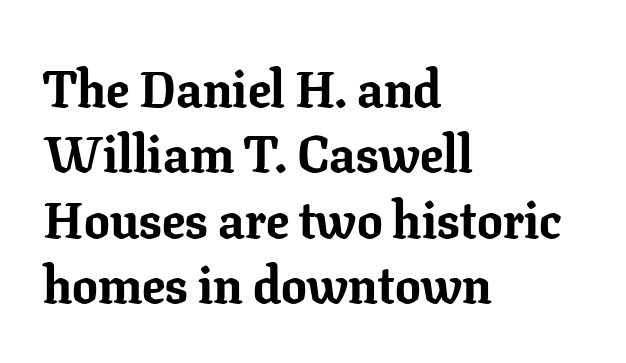
The line-height multiplier appears to be the usual default. The typesetting leans heavy: a genuine bold. The passage shown is typed in a proportional face where columns would drift. The horizontal fit of the characters is conventional and even.
